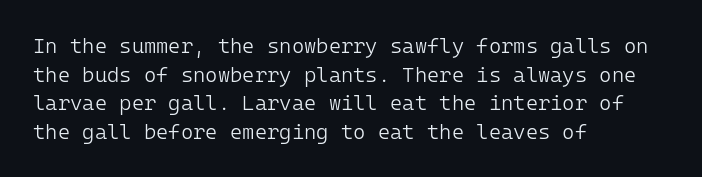
The image shows 21 px text type, upright; set left-aligned, normal line spacing (1.36x), normal letter spacing, not underlined.
